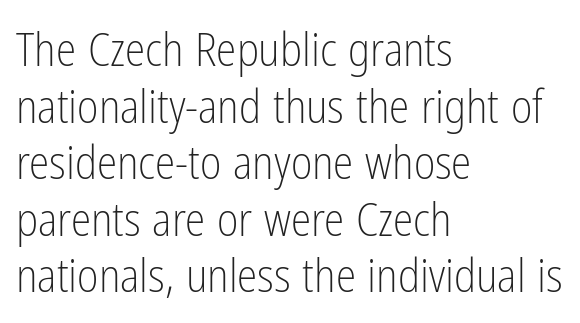
There is no visible air inserted between adjacent glyphs. Unlike a traditional serif, this face leaves its strokes unadorned. The typeface has the unassuming heft of standard copy or less. Each letter keeps its own natural width here, so spacing adapts to shape.
